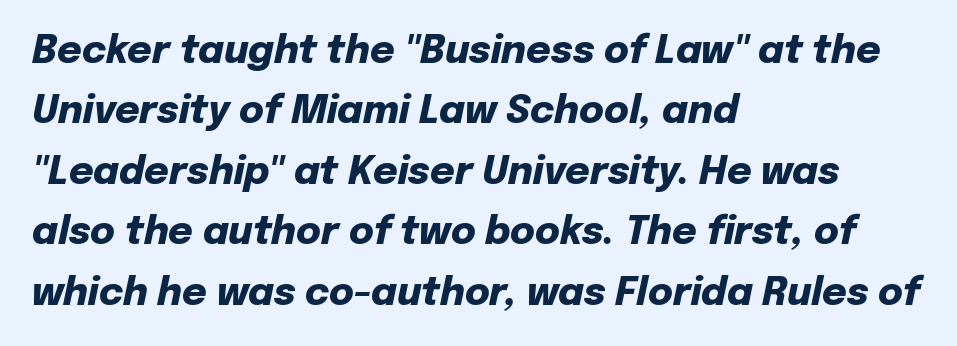
The string is rendered with underlining switched off. Style check: oblique. The font is running at its bold setting. Quick note: interline space is typical. Typeset ragged right — the left edge is the straight one.
